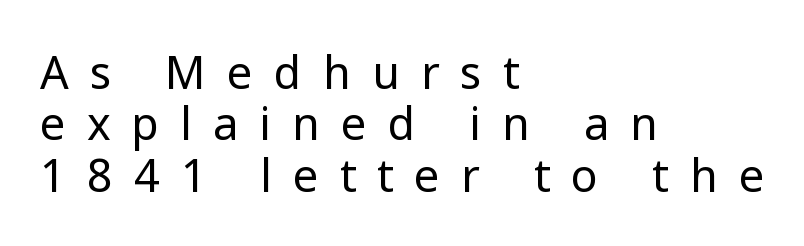
{"serif": "no", "italic": "no", "bold": "no", "weight": "regular", "width": "normal", "stroke_contrast": "low", "x_height": "medium", "monospaced": "no", "underline": "no", "align": "left", "line_spacing": "tight", "line_spacing_ratio": 1.14, "letter_spacing": "wide", "letter_spacing_em": 0.47, "glyph_px": 45}
